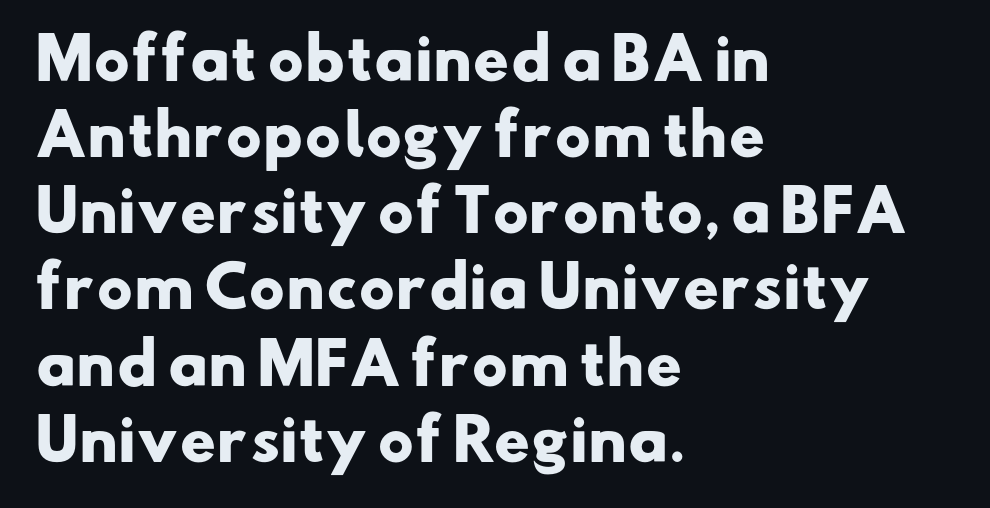
{"serif": "no", "bold": "yes", "weight": "heavy", "width": "wide", "stroke_contrast": "low", "x_height": "small", "monospaced": "no", "underline": "no", "align": "left", "line_spacing": "normal", "line_spacing_ratio": 1.36, "letter_spacing": "normal", "letter_spacing_em": 0.0, "glyph_px": 56}
